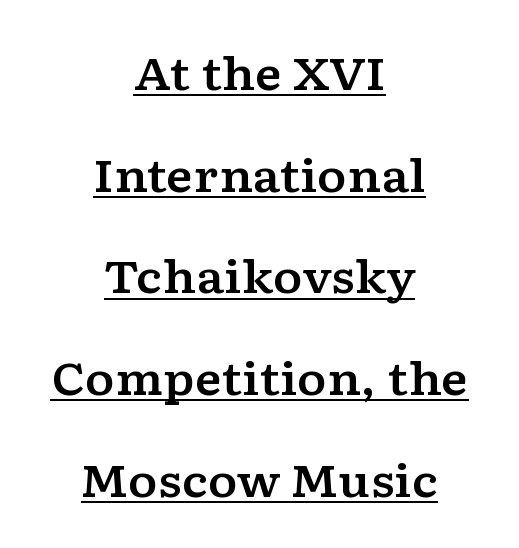
The image shows 45 px wide serif type, upright; set centered, loose line spacing (2.26x), normal letter spacing, underlined; low stroke contrast and a medium x-height.
